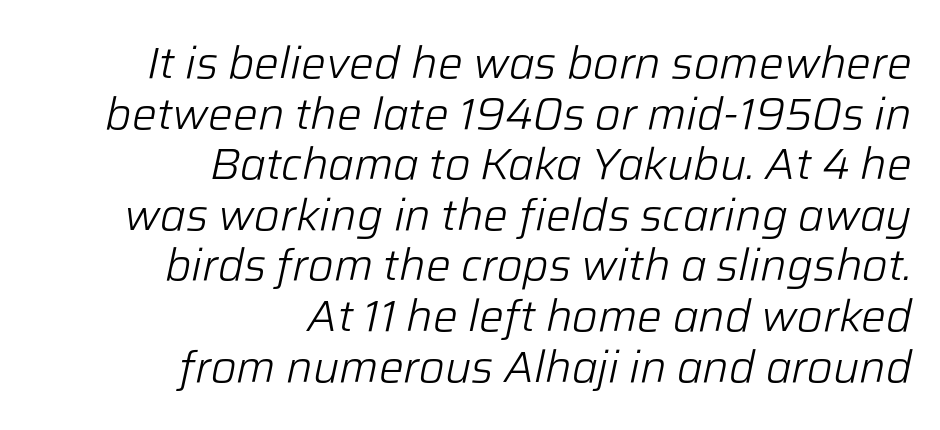
Q: Is the text bold? A: No.
Q: Is the text italic (slanted)? A: Yes, it leans right by about 12 degrees.
Q: Is the text underlined? A: No.
Q: How is the paragraph aligned? A: Right-aligned.
Q: Is the spacing between letters normal or unusually wide? A: Normal.
Q: Is the spacing between lines tight, normal or loose? A: Tight.
Q: Width (condensed, normal, or wide)? A: Normal.
Q: Stroke contrast? A: Low.
Q: x-height? A: Medium.
Q: Monospaced? A: No.
